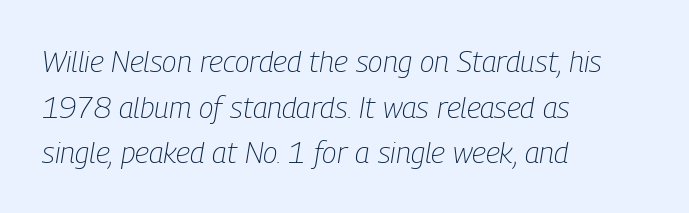
This sample has the flowing, uneven cadence of proportional lettering. Teacher's note: observe the even left margin — that is flush-left alignment. The words here are not underlined. Reading down the column, the eye jumps a familiar distance to each next line. A typesetter would mark this as italic.
